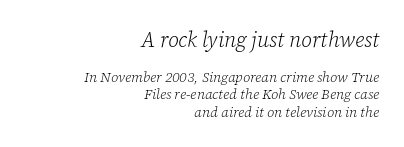
Letters rest on an invisible, unmarked baseline. These glyphs show unthickened strokes, regular width or finer. This is oblique type, the kind used for emphasis or titles. Here the first block reads like a headline and the second like body copy.
